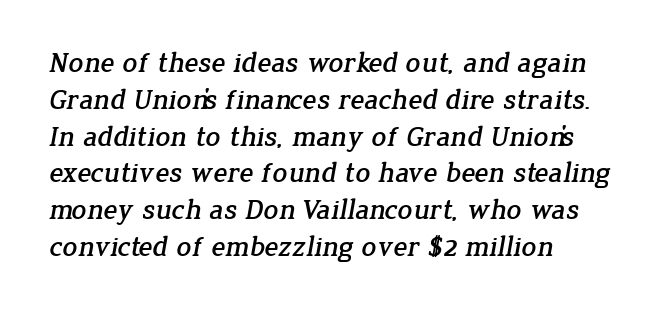
Q: Is the typeface a serif or a sans-serif typeface? A: Serif.
Q: Is the text underlined? A: No.
Q: How is the paragraph aligned? A: Left-aligned.
Q: Is the spacing between letters normal or unusually wide? A: Normal.
Q: Is the spacing between lines tight, normal or loose? A: Normal.
Q: Width (condensed, normal, or wide)? A: Normal.
Q: Stroke contrast? A: Low.
Q: x-height? A: Medium.
Q: Monospaced? A: No.
